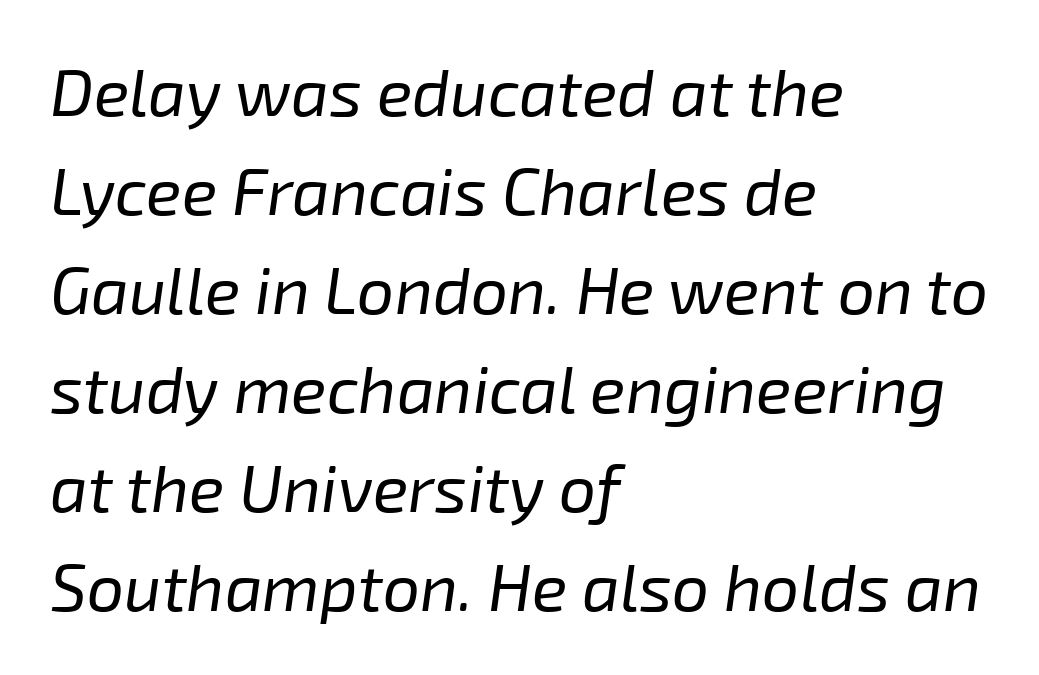
The image shows 66 px regular-weight type, italic (leaning right); set left-aligned, normal line spacing (1.5x), normal letter spacing, not underlined; low stroke contrast and a medium x-height.
